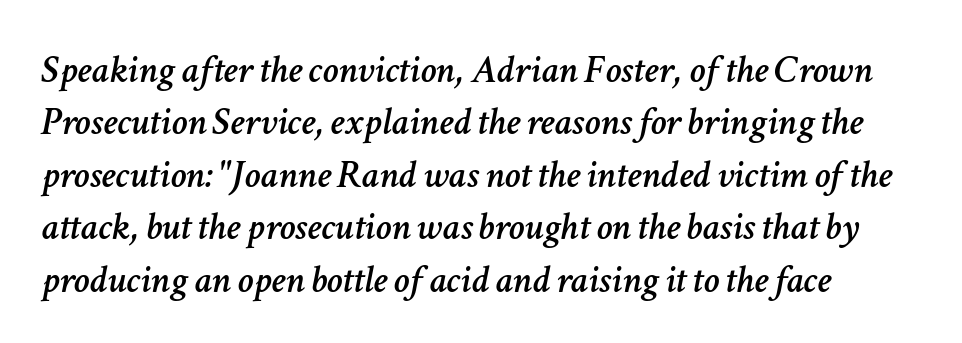
How would I describe the line gaps? Plain and ordinary. Each letter keeps its own natural width here, so spacing adapts to shape. These lines keep a tight, regular rhythm from letter to letter. The text block is weighted toward the left margin, trailing off unevenly rightward.
